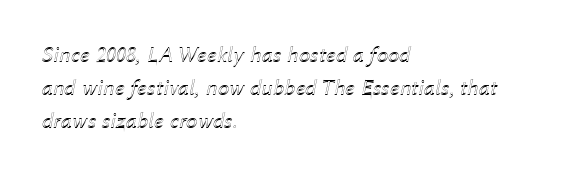
{"italic": "yes", "lean": "right", "slant_degrees": 12, "underline": "no", "align": "left", "line_spacing": "normal", "line_spacing_ratio": 1.43, "letter_spacing": "normal", "letter_spacing_em": 0.0, "glyph_px": 23}
